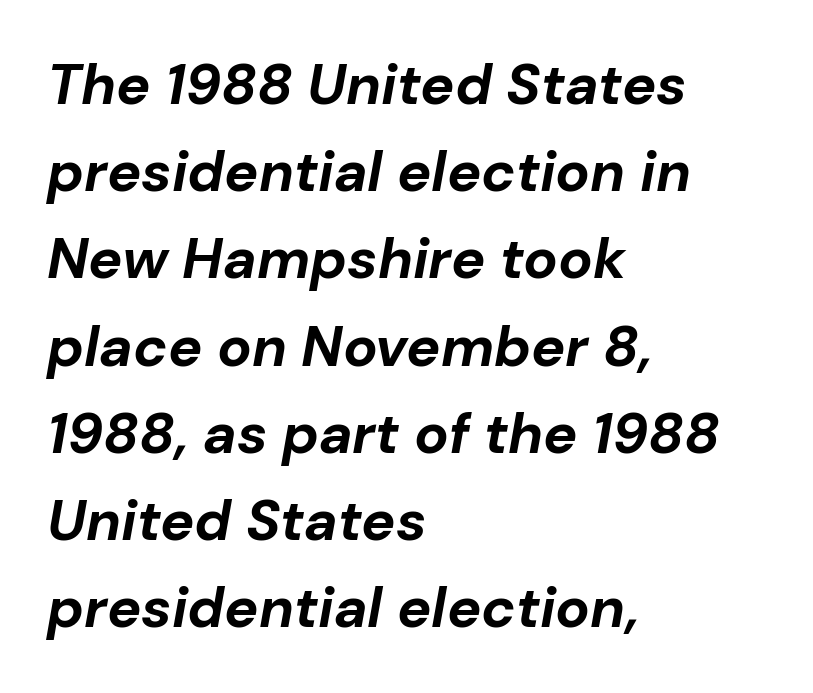
The typesetting leans heavy: a genuine bold. The letters advance in unequal steps, a hallmark of proportional type. Short note: letters normally spaced. Where is the straight margin? On the left. If you drew a line through each stem, it would be angled.
